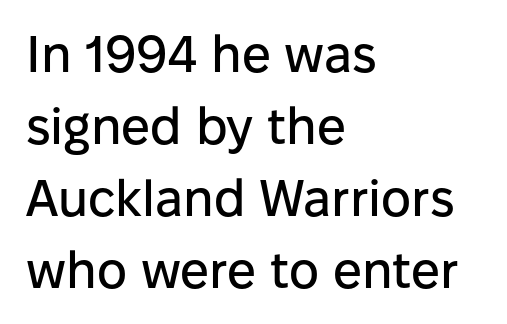
The rendering uses natural spacing where letterforms have individual widths. The face used here is a sans, in the tradition of grotesques and geometrics. The letters stand straight up with perfectly vertical stems. The line texture is even and compact thanks to regular tracking. In terms of leading, this rendering sits right in the middle.
